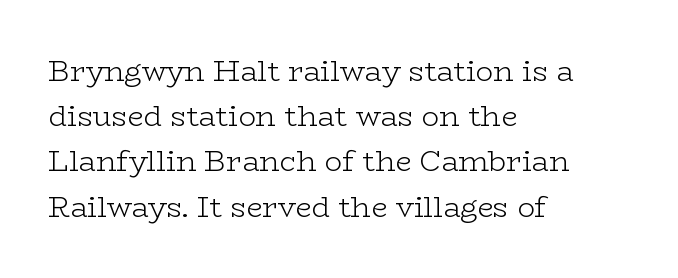
{"serif": "yes", "italic": "no", "bold": "no", "weight": "light", "width": "wide", "stroke_contrast": "low", "x_height": "medium", "monospaced": "no", "underline": "no", "align": "left", "line_spacing": "normal", "line_spacing_ratio": 1.56, "letter_spacing": "normal", "letter_spacing_em": 0.0, "glyph_px": 29}
